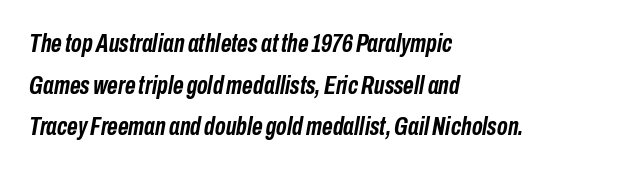
The image shows 26 px bold type, italic (leaning right); set left-aligned, normal line spacing (1.6x), normal letter spacing, not underlined.
